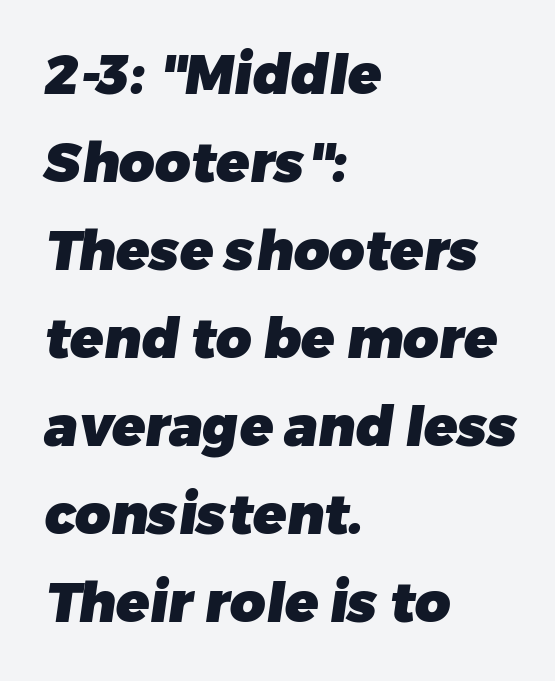
The image shows 55 px heavy sans-serif type; set left-aligned, normal line spacing (1.6x), normal letter spacing, not underlined; low stroke contrast and a medium x-height.
